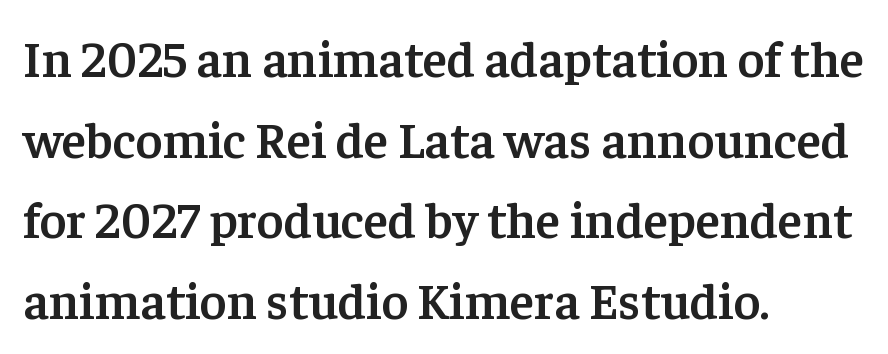
{"serif": "yes", "italic": "no", "bold": "semi", "weight": "semibold", "width": "normal", "stroke_contrast": "low", "x_height": "medium", "monospaced": "no", "underline": "no", "align": "left", "line_spacing": "normal", "line_spacing_ratio": 1.58, "letter_spacing": "normal", "letter_spacing_em": 0.0, "glyph_px": 51}
